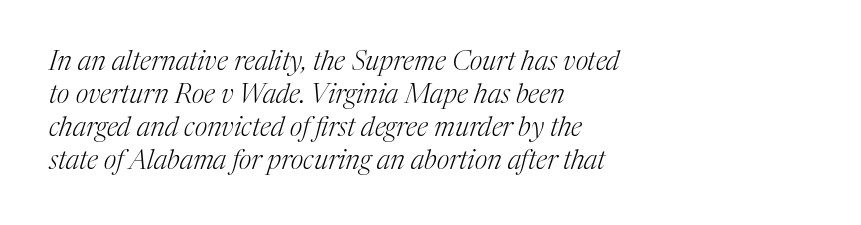
The image shows 27 px text type, italic (leaning right); set left-aligned, line spacing 1.22x, normal letter spacing, not underlined.
